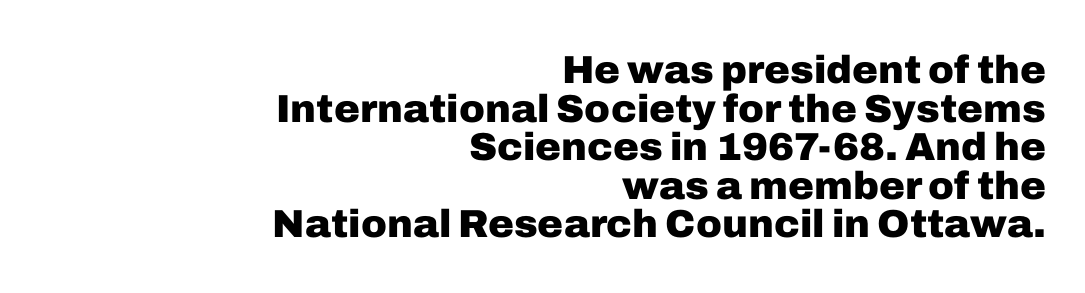
Varying glyph widths throughout — classic text-font behaviour. It's the straight-up-and-down kind of type. Beneath every word, the page is bare. You could call the tracking neutral — neither tight nor loose. Grotesque or geometric, the face here clearly has no serifs. A full-strength bold gives these letters their thick strokes.
